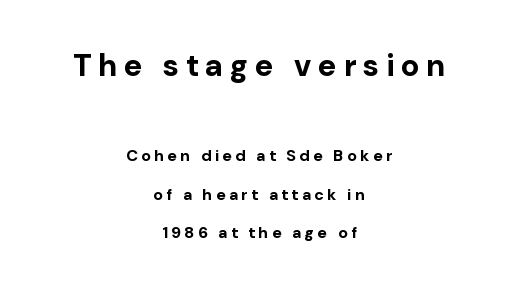
Q: Is the text bold? A: Yes.
Q: Is the text italic (slanted)? A: No, it is upright.
Q: Is the typeface a serif or a sans-serif typeface? A: Sans-serif.
Q: Is the text underlined? A: No.
Q: How is the paragraph aligned? A: Centered.
Q: Is the spacing between letters normal or unusually wide? A: Unusually wide.
Q: Is the spacing between lines tight, normal or loose? A: Loose.
Q: Which block of text is set in a larger size, the first (top) or the second (bottom)? A: The first (top) one.
Q: Width (condensed, normal, or wide)? A: Normal.
Q: Stroke contrast? A: Low.
Q: x-height? A: Medium.
Q: Monospaced? A: No.
